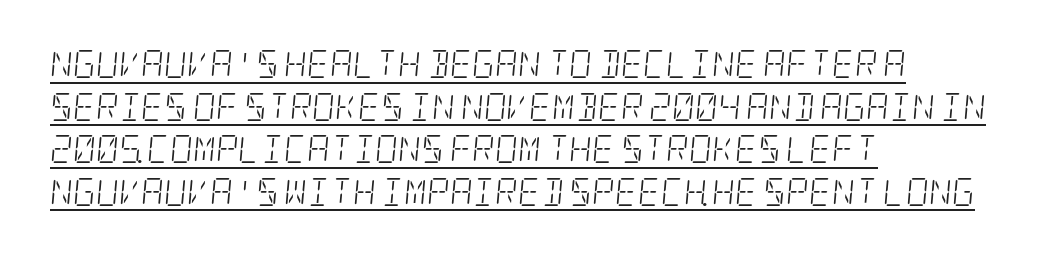
{"serif": "yes", "italic": "yes", "lean": "right", "slant_degrees": 5, "bold": "no", "weight": "light", "width": "condensed", "stroke_contrast": "low", "x_height": "large", "underline": "yes", "align": "left", "line_spacing": "normal", "line_spacing_ratio": 1.52, "letter_spacing": "normal", "letter_spacing_em": 0.0, "glyph_px": 28}
